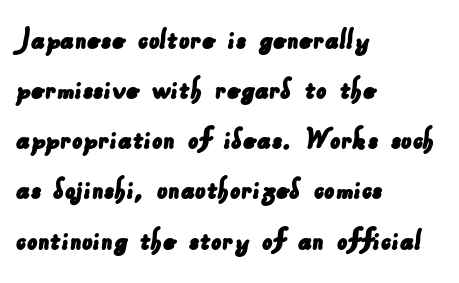
The image shows 33 px sans-serif type; set left-aligned, normal line spacing (1.52x), normal letter spacing, not underlined; low stroke contrast and a small x-height.
